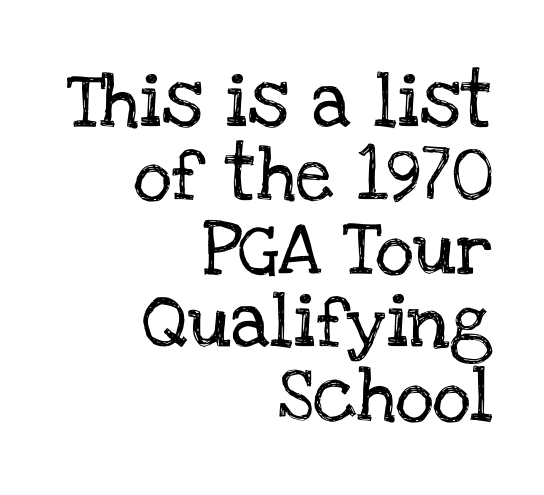
The image shows 54 px serif type, upright; set right-aligned, normal line spacing (1.36x), normal letter spacing, not underlined; low stroke contrast and a large x-height.
